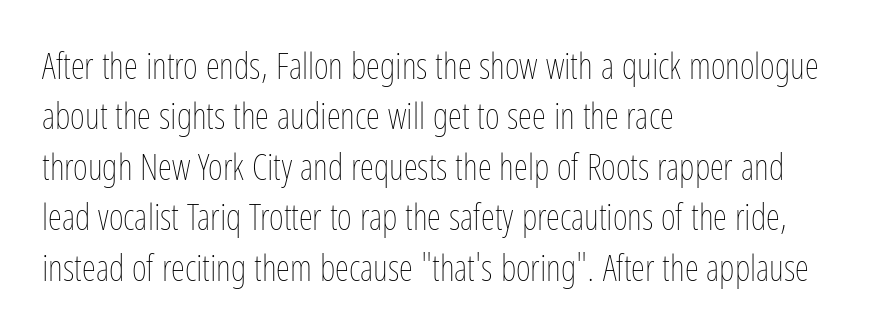
{"italic": "no", "bold": "no", "weight": "thin", "width": "condensed", "stroke_contrast": "low", "x_height": "medium", "monospaced": "no", "underline": "no", "align": "left", "line_spacing": "normal", "line_spacing_ratio": 1.4, "letter_spacing": "normal", "letter_spacing_em": 0.0, "glyph_px": 36}
